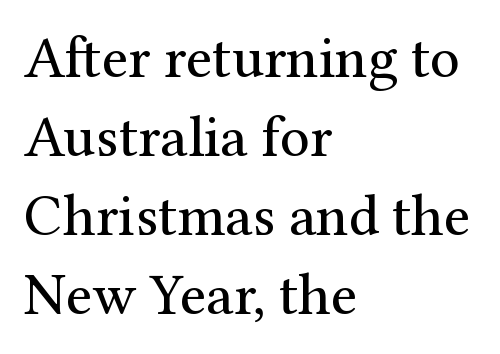
Q: Is the text bold? A: No.
Q: Is the text italic (slanted)? A: No, it is upright.
Q: Is the typeface a serif or a sans-serif typeface? A: Serif.
Q: Is the text underlined? A: No.
Q: How is the paragraph aligned? A: Left-aligned.
Q: Is the spacing between letters normal or unusually wide? A: Normal.
Q: Is the spacing between lines tight, normal or loose? A: Normal.
Q: Width (condensed, normal, or wide)? A: Normal.
Q: Stroke contrast? A: Medium.
Q: x-height? A: Medium.
Q: Monospaced? A: No.
